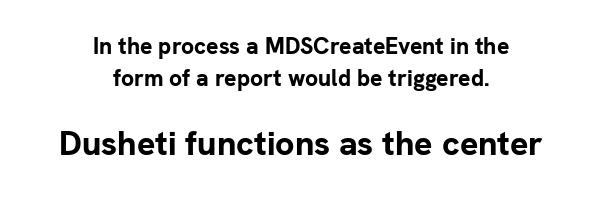
{"serif": "no", "italic": "no", "bold": "yes", "weight": "bold", "width": "normal", "stroke_contrast": "low", "x_height": "medium", "monospaced": "no", "underline": "no", "align": "center", "line_spacing": "normal", "line_spacing_ratio": 1.37, "letter_spacing": "normal", "letter_spacing_em": 0.0, "larger_block": "second", "size_ratio": 1.48, "glyph_px": 34}
